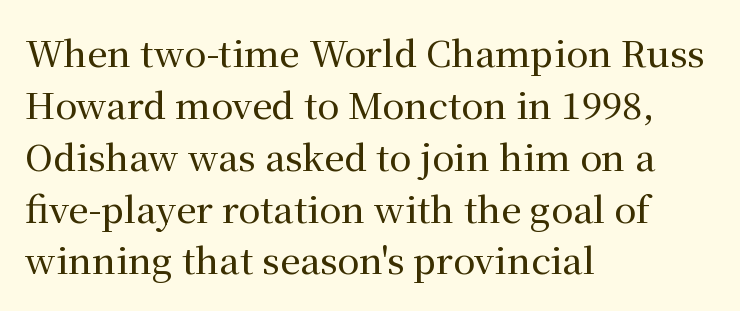
Q: Is the text italic (slanted)? A: No, it is upright.
Q: Is the typeface a serif or a sans-serif typeface? A: Serif.
Q: Is the text underlined? A: No.
Q: How is the paragraph aligned? A: Left-aligned.
Q: Is the spacing between letters normal or unusually wide? A: Normal.
Q: Is the spacing between lines tight, normal or loose? A: Normal.
Q: Width (condensed, normal, or wide)? A: Normal.
Q: Stroke contrast? A: Medium.
Q: x-height? A: Medium.
Q: Monospaced? A: No.
